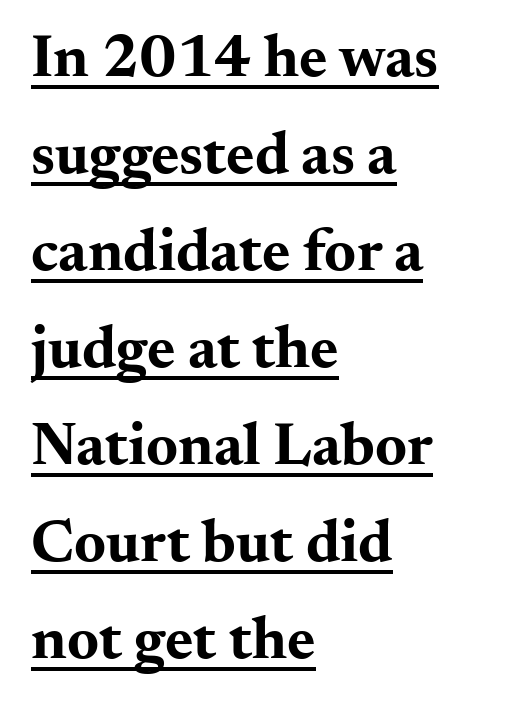
Look at the bottom of the vertical strokes: they flare into serifs here. Baseline-to-baseline distance is the conventional proportion of letter height. The passage shown is underscored from start to finish. Vertical strokes here are truly vertical.
